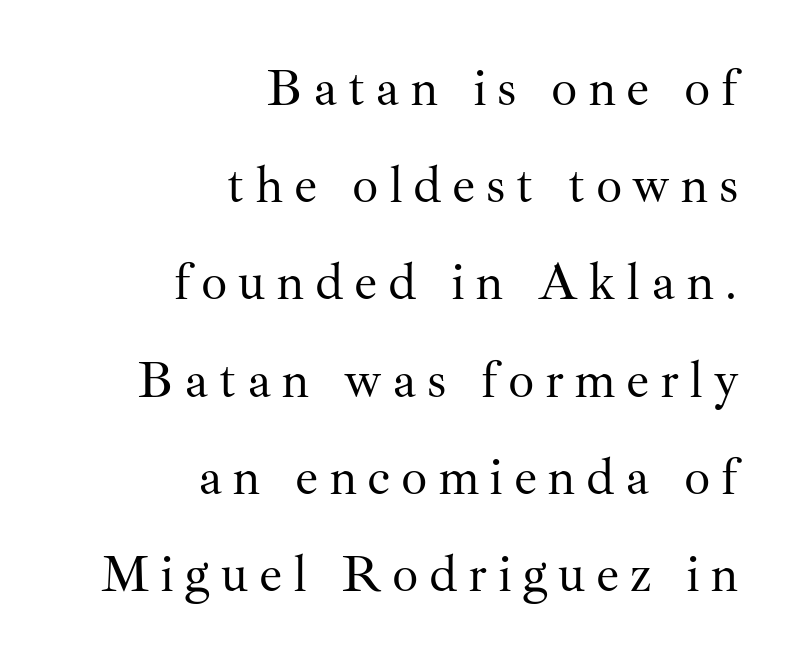
The image shows 52 px regular-weight serif type, upright; set right-aligned, line spacing 1.87x, unusually wide letter spacing (+0.2 em), not underlined; medium stroke contrast and a small x-height.
